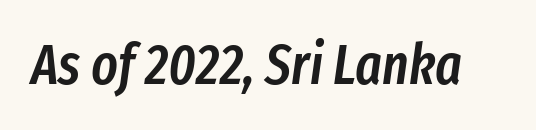
{"italic": "yes", "lean": "right", "slant_degrees": 8, "bold": "semi", "weight": "semibold", "width": "condensed", "stroke_contrast": "low", "x_height": "medium", "monospaced": "no", "underline": "no", "letter_spacing": "normal", "letter_spacing_em": 0.0, "glyph_px": 56}
